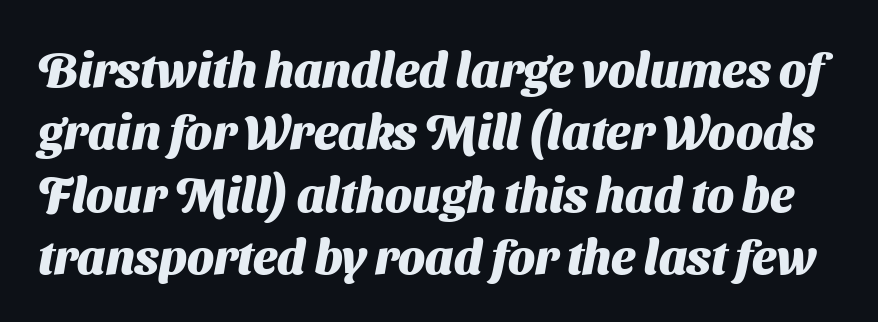
The image shows 48 px heavy sans-serif type; set normal line spacing (1.3x), normal letter spacing, not underlined; medium stroke contrast and a medium x-height.
